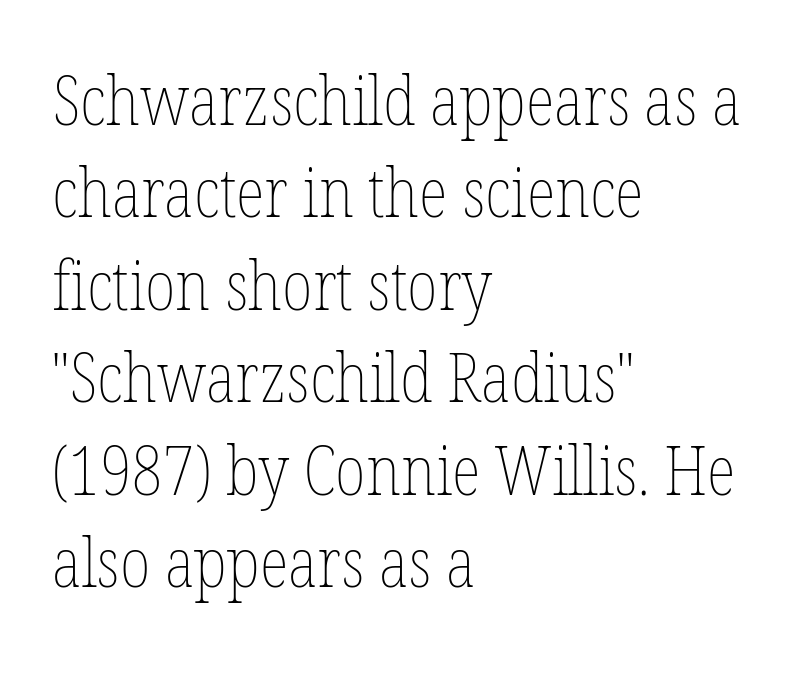
{"italic": "no", "bold": "no", "weight": "thin", "width": "condensed", "stroke_contrast": "low", "x_height": "medium", "monospaced": "no", "underline": "no", "align": "left", "line_spacing": "normal", "line_spacing_ratio": 1.36, "letter_spacing": "normal", "letter_spacing_em": 0.0, "glyph_px": 68}
